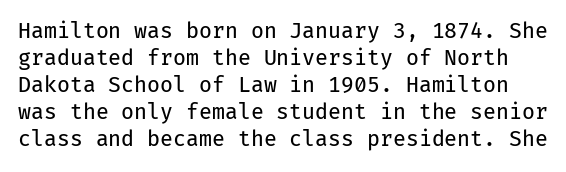
Q: Is the text bold? A: No.
Q: Is the text italic (slanted)? A: No, it is upright.
Q: Is the text underlined? A: No.
Q: Is the spacing between letters normal or unusually wide? A: Normal.
Q: Is the spacing between lines tight, normal or loose? A: Normal.
